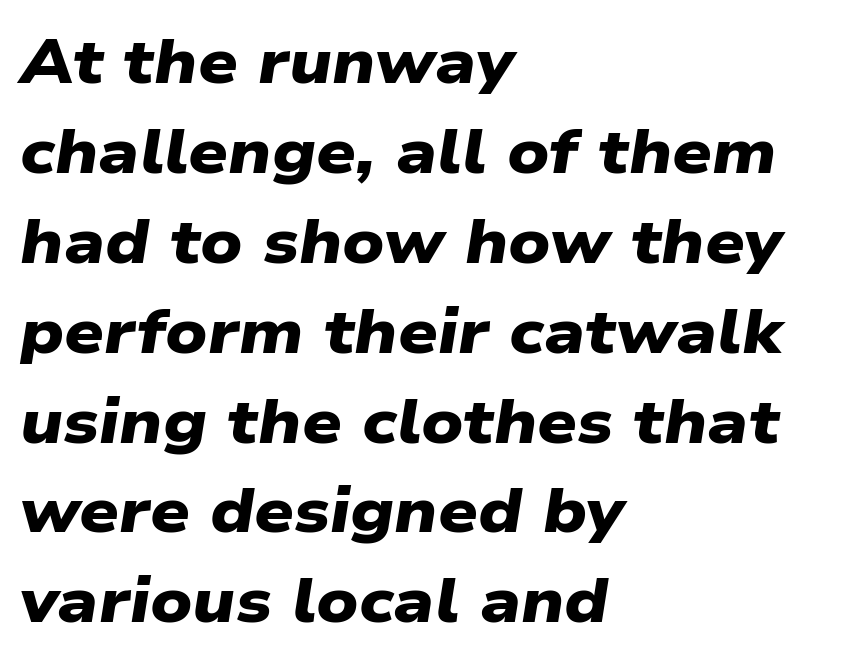
{"serif": "no", "bold": "yes", "weight": "heavy", "width": "wide", "stroke_contrast": "low", "x_height": "medium", "monospaced": "no", "underline": "no", "align": "left", "line_spacing": "normal", "line_spacing_ratio": 1.45, "letter_spacing": "normal", "letter_spacing_em": 0.0, "glyph_px": 62}
